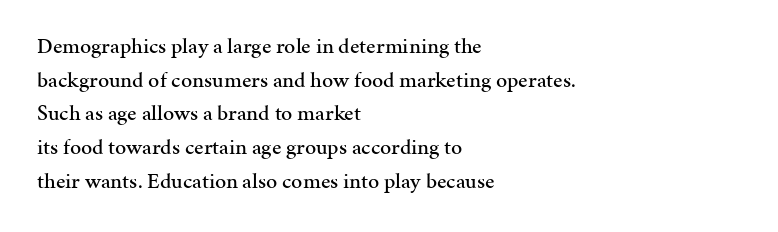
Q: Is the text italic (slanted)? A: No, it is upright.
Q: Is the text underlined? A: No.
Q: How is the paragraph aligned? A: Left-aligned.
Q: Is the spacing between letters normal or unusually wide? A: Normal.
Q: Is the spacing between lines tight, normal or loose? A: Normal.
